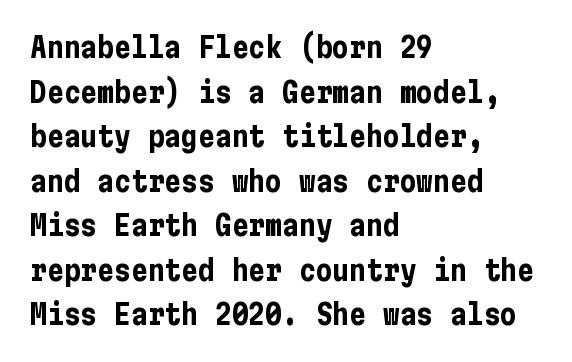
The image shows 28 px bold, condensed sans-serif type, upright; set left-aligned, normal line spacing (1.59x), normal letter spacing, not underlined; low stroke contrast and a medium x-height.
